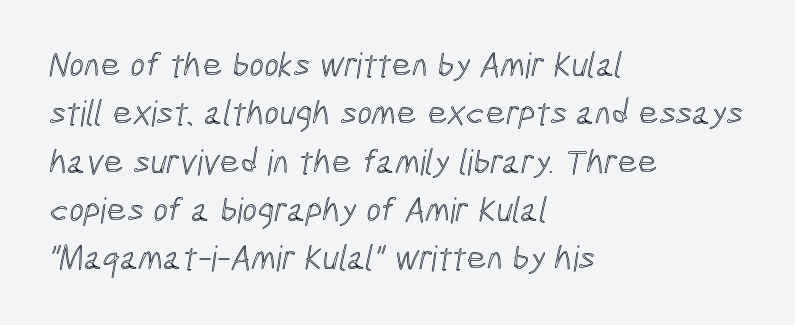
{"width": "condensed", "x_height": "medium", "monospaced": "no", "underline": "no", "align": "left", "line_spacing": "normal", "line_spacing_ratio": 1.38, "letter_spacing": "normal", "letter_spacing_em": 0.0, "glyph_px": 35}
